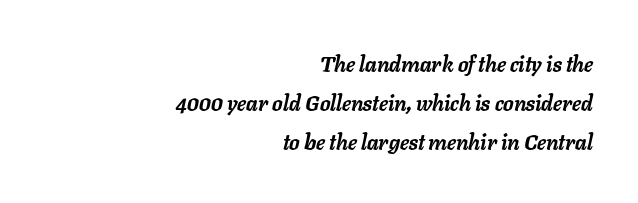
I'd describe the lettering as bold — thick and assertive. Clear beneath every line of the passage. Compared with a flush-left layout, this one pins lines to the opposite, right side. It's the slanting kind of type.
